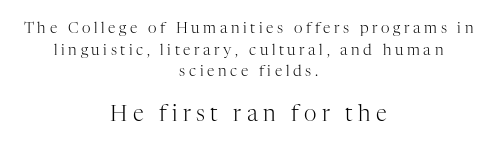
Ink coverage per letter is moderate at most. Short and long lines alike share a common midpoint. The words here are not underlined. A typesetter would mark this as roman, not italic.
